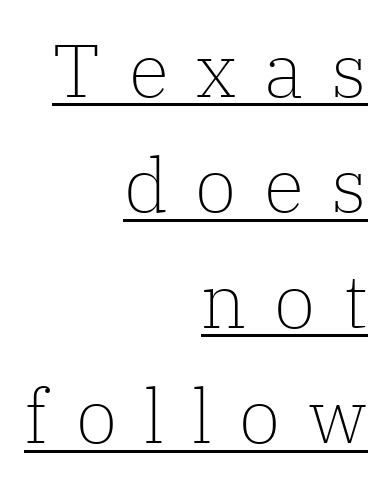
Q: Is the text bold? A: No.
Q: Is the text italic (slanted)? A: No, it is upright.
Q: Is the typeface a serif or a sans-serif typeface? A: Serif.
Q: Is the text underlined? A: Yes.
Q: How is the paragraph aligned? A: Right-aligned.
Q: Is the spacing between letters normal or unusually wide? A: Unusually wide.
Q: Is the spacing between lines tight, normal or loose? A: Normal.
Q: Width (condensed, normal, or wide)? A: Normal.
Q: Stroke contrast? A: Low.
Q: x-height? A: Medium.
Q: Monospaced? A: No.
